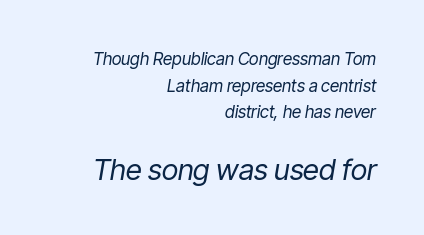
The image shows 29 px regular-weight, condensed type, italic (leaning right); set right-aligned, normal line spacing (1.56x), normal letter spacing, not underlined; the second (bottom) block is 1.71x larger; low stroke contrast and a medium x-height.
